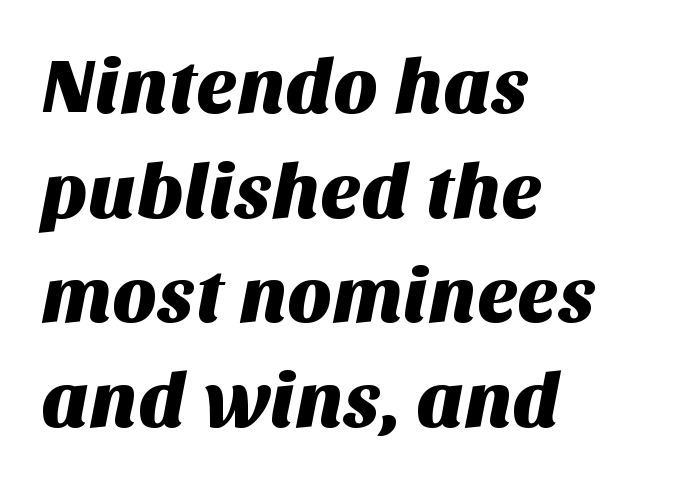
{"serif": "no", "width": "normal", "stroke_contrast": "medium", "x_height": "large", "monospaced": "no", "underline": "no", "align": "left", "line_spacing": "normal", "line_spacing_ratio": 1.36, "letter_spacing": "normal", "letter_spacing_em": 0.0, "glyph_px": 77}
